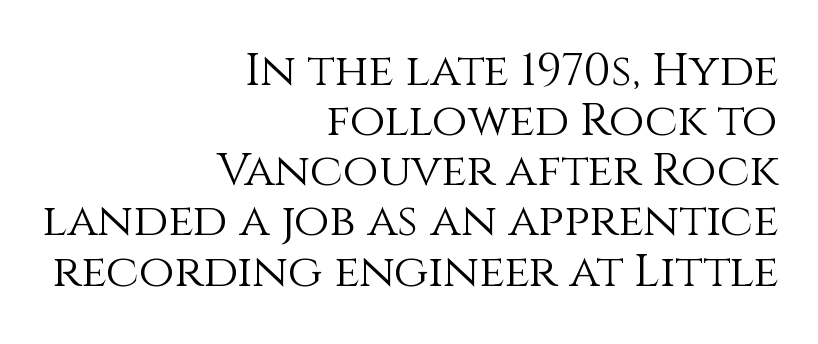
The image shows 46 px light type, upright; set right-aligned, tight line spacing (1.09x), normal letter spacing, not underlined; medium stroke contrast and a large x-height.
